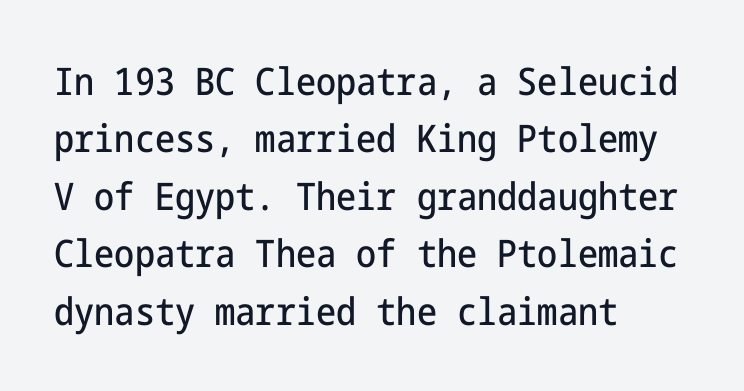
The rendering uses a moderate line-height, typical for paragraphs. Examine the stroke ends and you'll find no serifs. No extra tracking has been applied to these lines. Characters remain perfectly vertical along every line. Anything drawn beneath the words? Only blank space.
